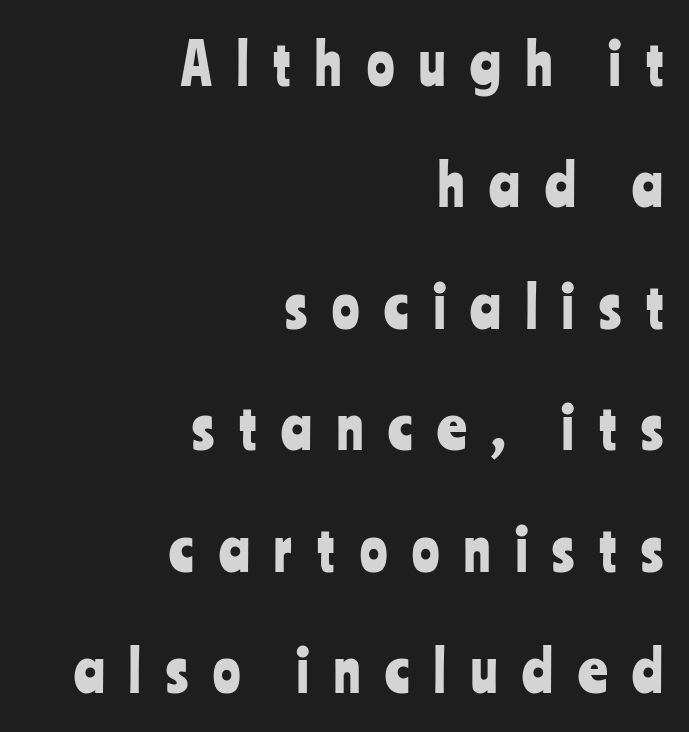
{"serif": "no", "italic": "no", "width": "condensed", "stroke_contrast": "low", "x_height": "medium", "monospaced": "no", "underline": "no", "align": "right", "line_spacing": "loose", "line_spacing_ratio": 2.13, "letter_spacing": "wide", "letter_spacing_em": 0.44, "glyph_px": 57}
